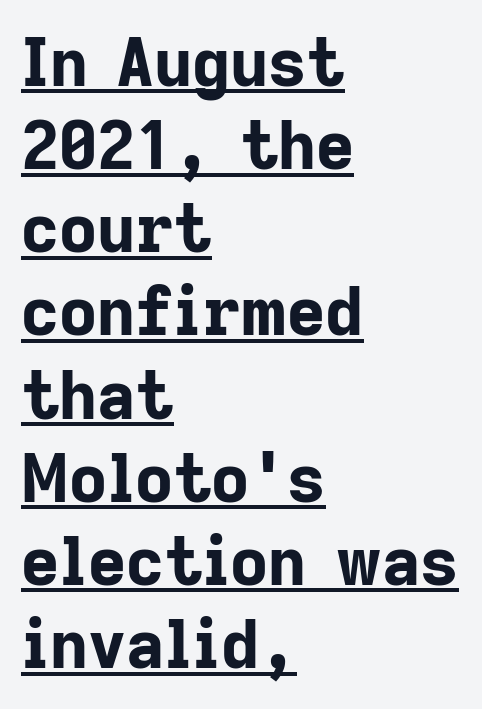
Q: Is the text bold? A: Yes.
Q: Is the text italic (slanted)? A: No, it is upright.
Q: Is the typeface a serif or a sans-serif typeface? A: Sans-serif.
Q: Is the text underlined? A: Yes.
Q: How is the paragraph aligned? A: Left-aligned.
Q: Is the spacing between letters normal or unusually wide? A: Normal.
Q: Is the spacing between lines tight, normal or loose? A: Normal.
Q: Width (condensed, normal, or wide)? A: Normal.
Q: Stroke contrast? A: Low.
Q: x-height? A: Medium.
Q: Monospaced? A: No.
